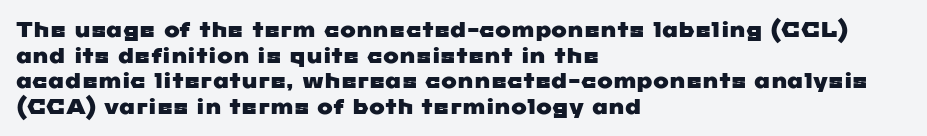
Q: Is the text underlined? A: No.
Q: How is the paragraph aligned? A: Left-aligned.
Q: Is the spacing between letters normal or unusually wide? A: Normal.
